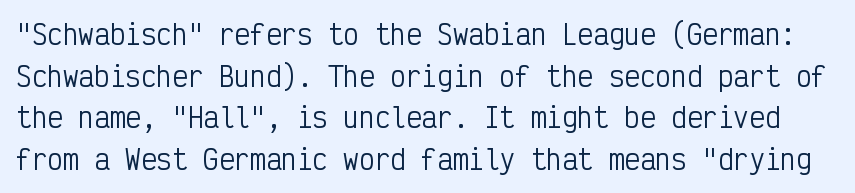
Q: Is the text bold? A: No.
Q: Is the text italic (slanted)? A: No, it is upright.
Q: Is the text underlined? A: No.
Q: Is the spacing between letters normal or unusually wide? A: Normal.
Q: Is the spacing between lines tight, normal or loose? A: Normal.
